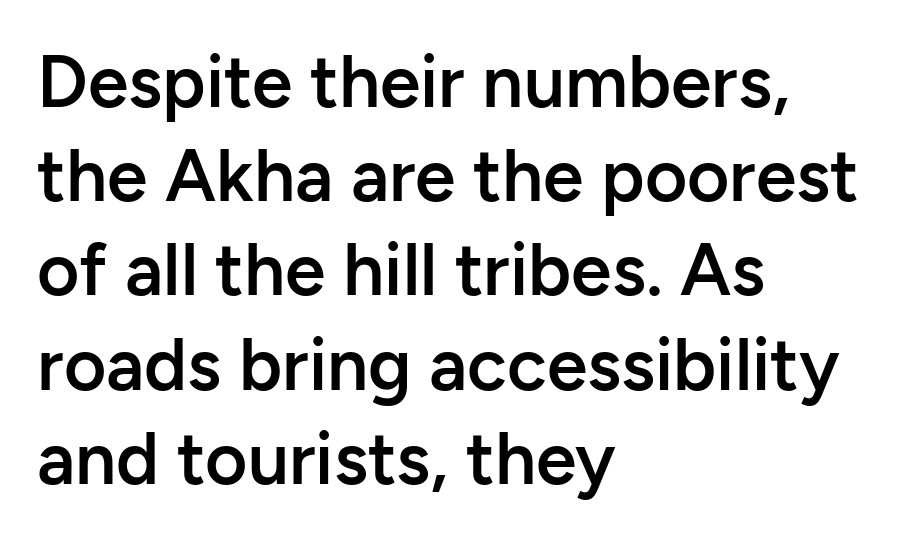
Q: Is the text bold? A: Semi-bold.
Q: Is the text italic (slanted)? A: No, it is upright.
Q: Is the typeface a serif or a sans-serif typeface? A: Sans-serif.
Q: Is the text underlined? A: No.
Q: How is the paragraph aligned? A: Left-aligned.
Q: Is the spacing between letters normal or unusually wide? A: Normal.
Q: Is the spacing between lines tight, normal or loose? A: Normal.
Q: Width (condensed, normal, or wide)? A: Normal.
Q: Stroke contrast? A: Low.
Q: x-height? A: Medium.
Q: Monospaced? A: No.
